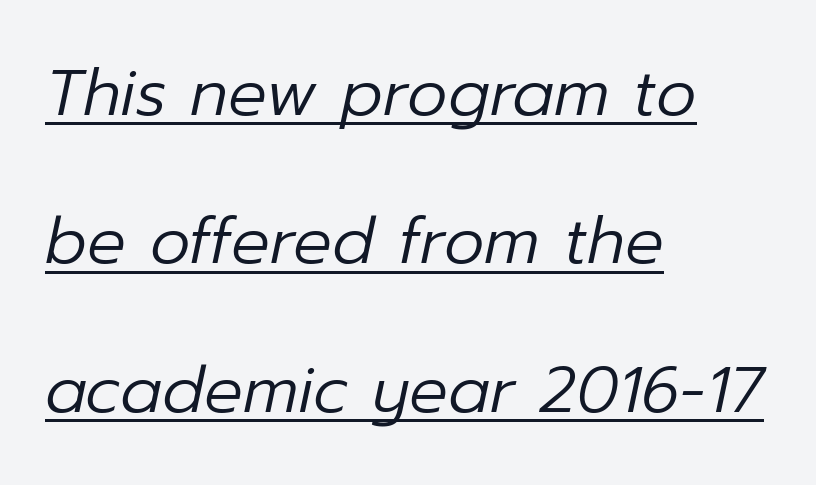
Q: Is the text bold? A: No.
Q: Is the text italic (slanted)? A: Yes, it leans right by about 12 degrees.
Q: Is the text underlined? A: Yes.
Q: How is the paragraph aligned? A: Left-aligned.
Q: Is the spacing between letters normal or unusually wide? A: Normal.
Q: Is the spacing between lines tight, normal or loose? A: Loose.
Q: Width (condensed, normal, or wide)? A: Normal.
Q: Stroke contrast? A: Low.
Q: x-height? A: Medium.
Q: Monospaced? A: No.
